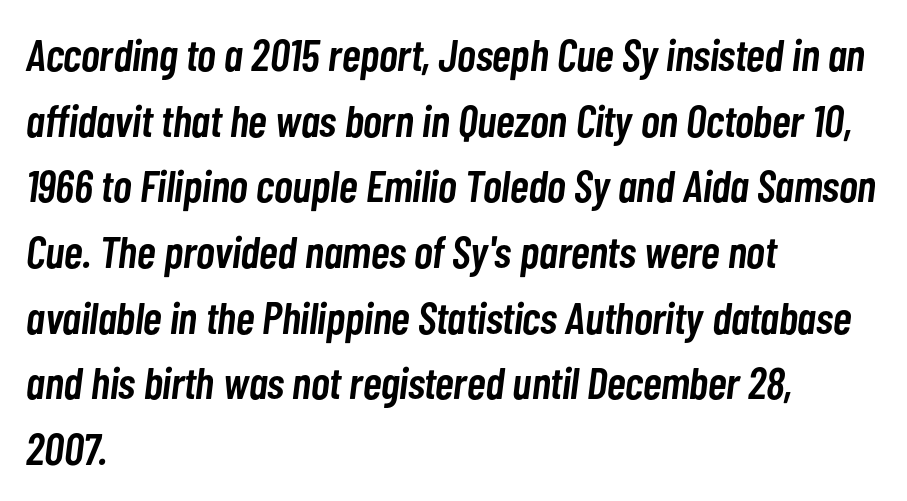
The image shows 45 px semibold, condensed type, italic (leaning right); set left-aligned, normal line spacing (1.46x), normal letter spacing, not underlined; low stroke contrast and a medium x-height.
